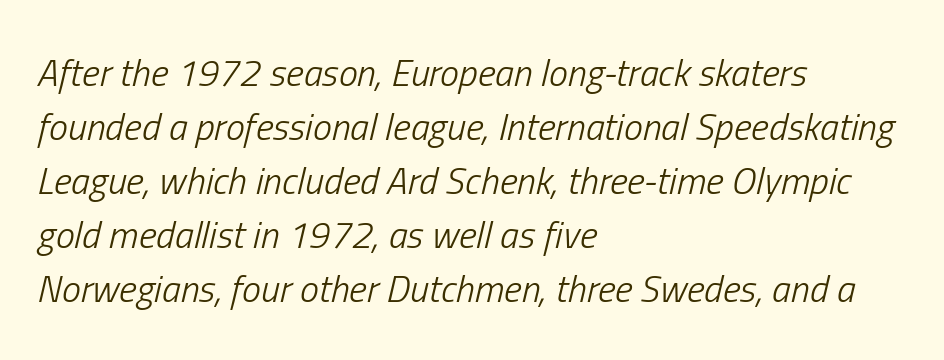
{"italic": "yes", "lean": "right", "slant_degrees": 13, "bold": "no", "weight": "light", "width": "condensed", "stroke_contrast": "low", "x_height": "medium", "monospaced": "no", "underline": "no", "align": "left", "line_spacing": "normal", "line_spacing_ratio": 1.42, "letter_spacing": "normal", "letter_spacing_em": 0.0, "glyph_px": 38}
